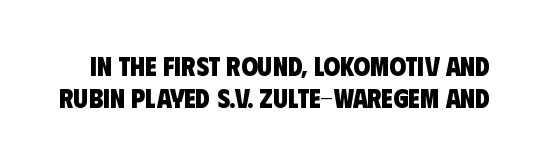
{"bold": "yes", "underline": "no", "line_spacing_ratio": 1.2, "letter_spacing": "normal", "letter_spacing_em": 0.0, "glyph_px": 27}
